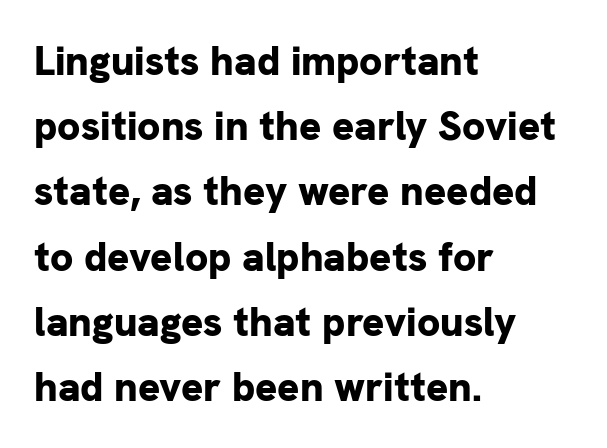
The image shows 41 px bold sans-serif type, upright; set left-aligned, normal line spacing (1.59x), normal letter spacing, not underlined; low stroke contrast and a medium x-height.
